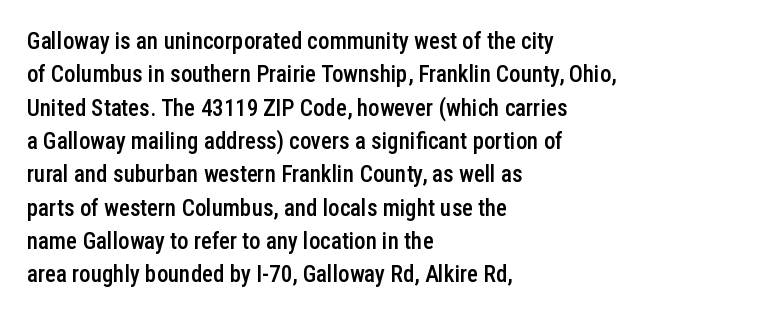
The image shows 23 px text type, upright; set left-aligned, normal line spacing (1.45x), normal letter spacing, not underlined.
